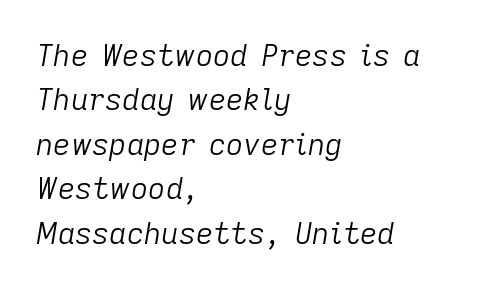
Short and long lines alike share a common starting point at left. A normal amount of white space separates one row of letters from the next. The passage shown is not underscored anywhere. How are the letters spaced? Ordinarily, with no added tracking.
